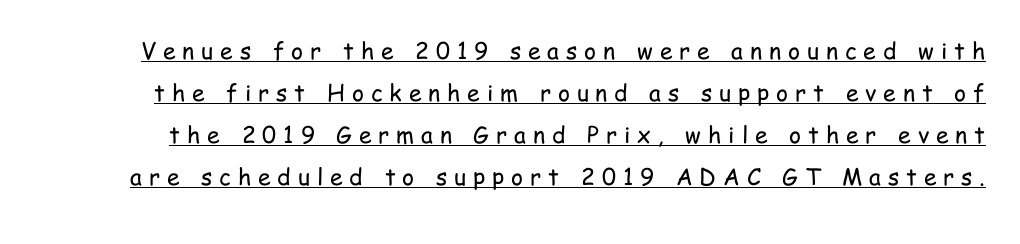
Q: Is the text bold? A: No.
Q: Is the text italic (slanted)? A: No, it is upright.
Q: Is the text underlined? A: Yes.
Q: Is the spacing between letters normal or unusually wide? A: Unusually wide.
